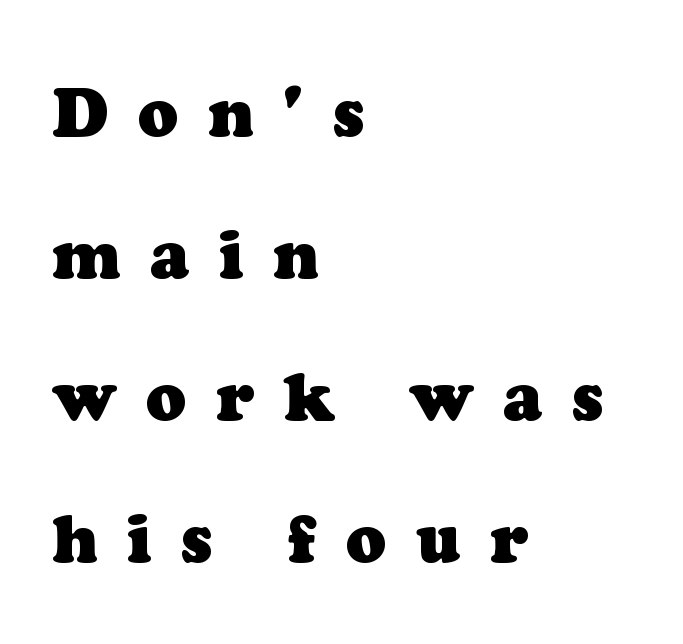
The sample has been set heavy, in full bold. The block of text is sparse from top to bottom, with ample space between rows. The foot of each line stays bare and open. Here the designer chose a conventional face with non-uniform glyph widths. The paragraph has a hard left edge and a soft right edge.
